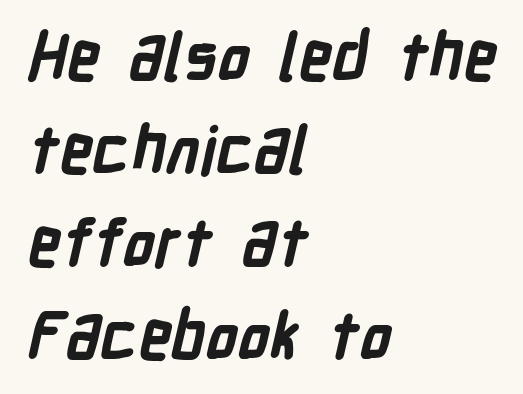
Do the characters align in a grid? No, the font is proportional. Letter spacing: default. Type without underlining. Is there much room between lines? A standard amount, neither cramped nor airy.
